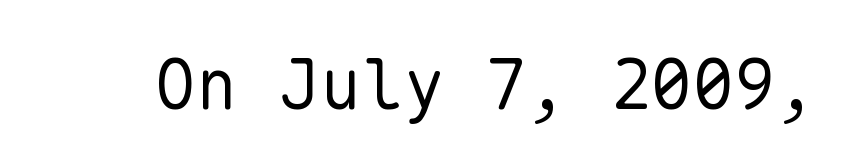
The image shows 69 px regular-weight sans-serif type, upright, monospaced; set normal letter spacing, not underlined; low stroke contrast and a medium x-height.
